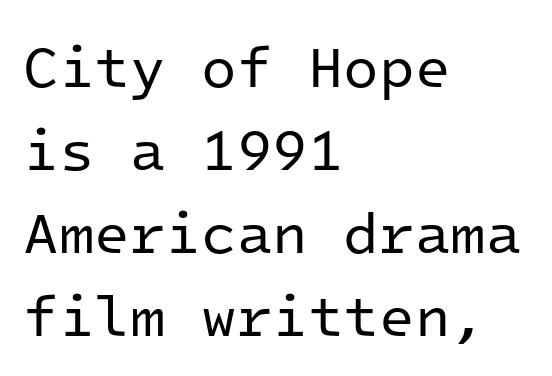
{"serif": "no", "italic": "no", "bold": "no", "weight": "regular", "width": "normal", "stroke_contrast": "low", "x_height": "medium", "monospaced": "yes", "underline": "no", "align": "left", "line_spacing": "normal", "line_spacing_ratio": 1.43, "letter_spacing": "normal", "letter_spacing_em": 0.0, "glyph_px": 58}
